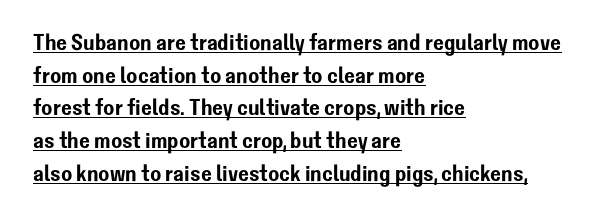
{"italic": "no", "underline": "yes", "align": "left", "line_spacing": "normal", "line_spacing_ratio": 1.42, "letter_spacing": "normal", "letter_spacing_em": 0.0, "glyph_px": 23}
